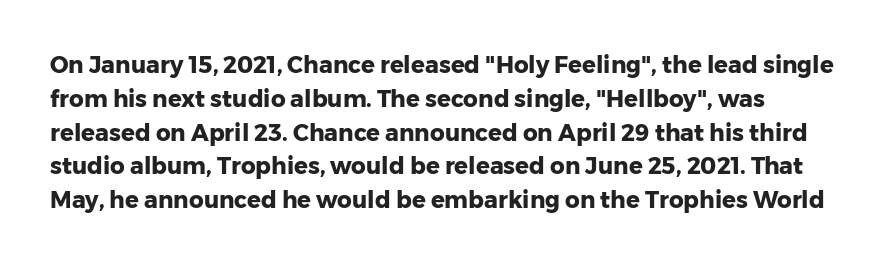
The image shows 23 px bold type, upright; set normal line spacing (1.47x), normal letter spacing, not underlined.
